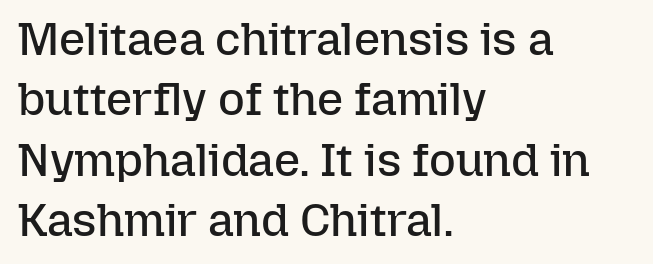
The image shows 46 px regular-weight type, upright; set left-aligned, normal line spacing (1.31x), normal letter spacing, not underlined; low stroke contrast and a medium x-height.
